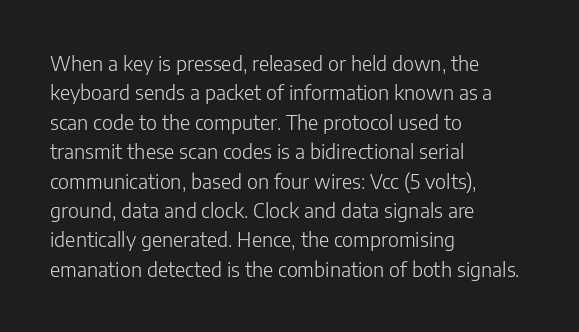
{"italic": "no", "bold": "no", "underline": "no", "align": "left", "line_spacing": "normal", "line_spacing_ratio": 1.47, "letter_spacing": "normal", "letter_spacing_em": 0.0, "glyph_px": 20}
